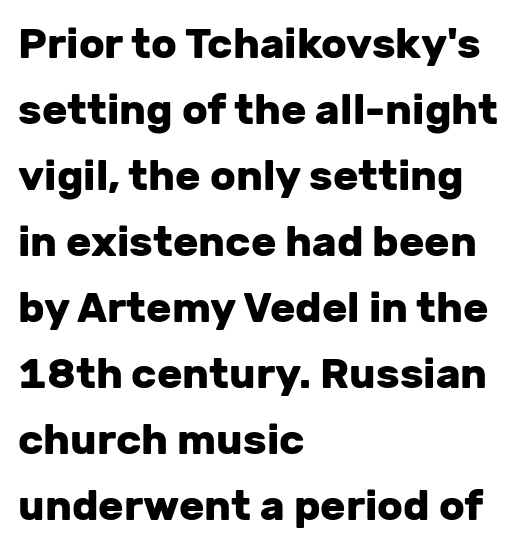
The sample has been set heavy, in full bold. The lettering stays uniformly vertical, giving the passage a roman look. Nope, no serifs anywhere on these letters. You could call the tracking neutral — neither tight nor loose. Each line starts at the same left margin while the right side varies. Is this a fixed-width face? No — the glyphs have proportional, varying widths.
